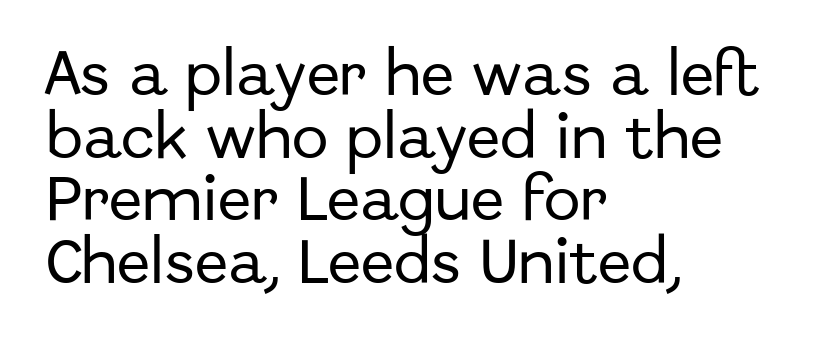
The image shows 49 px sans-serif type, upright; set left-aligned, normal line spacing (1.28x), normal letter spacing, not underlined; low stroke contrast and a medium x-height.
